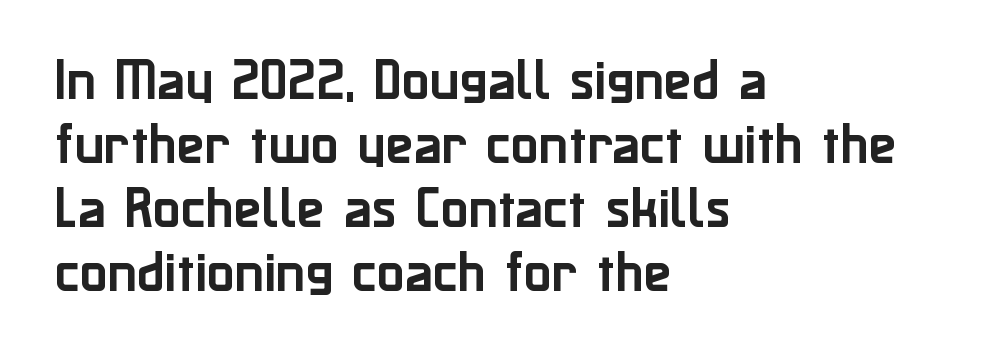
Q: Is the text italic (slanted)? A: No, it is upright.
Q: Is the typeface a serif or a sans-serif typeface? A: Sans-serif.
Q: Is the text underlined? A: No.
Q: How is the paragraph aligned? A: Left-aligned.
Q: Is the spacing between letters normal or unusually wide? A: Normal.
Q: Is the spacing between lines tight, normal or loose? A: Normal.
Q: Width (condensed, normal, or wide)? A: Normal.
Q: Stroke contrast? A: Low.
Q: x-height? A: Medium.
Q: Monospaced? A: No.
